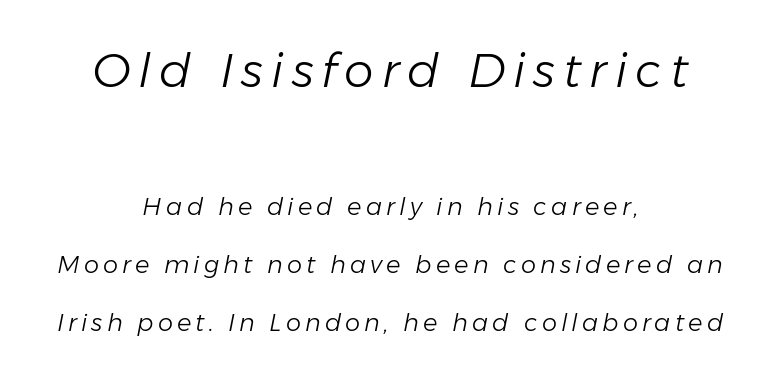
Airy leading. This sample has the flowing, uneven cadence of proportional lettering. The passage shown begins with its larger block and ends with its smaller one. Vertical stems look standard width or narrower in stroke. The letters are slanted; this is an italic face.
